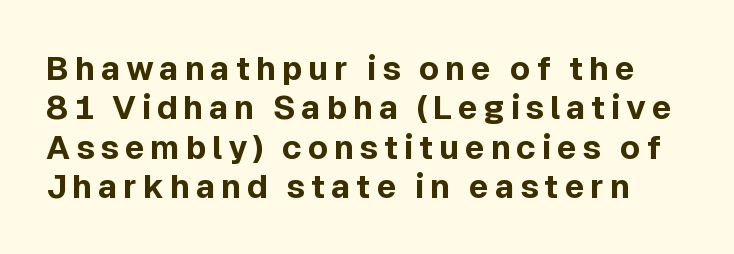
A typesetter would label this face a sans. The letters advance in unequal steps, a hallmark of proportional type. This sample uses an upright cut, with every glyph sitting square on the baseline. Unmarked baselines from the first word to the last. Typographic density is high because the face is bold.
